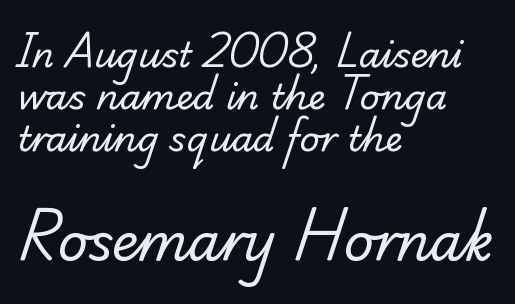
The image shows 52 px regular-weight serif type; set left-aligned, line spacing 1.2x, normal letter spacing, not underlined; the second (bottom) block is 1.49x larger; low stroke contrast and a small x-height.
